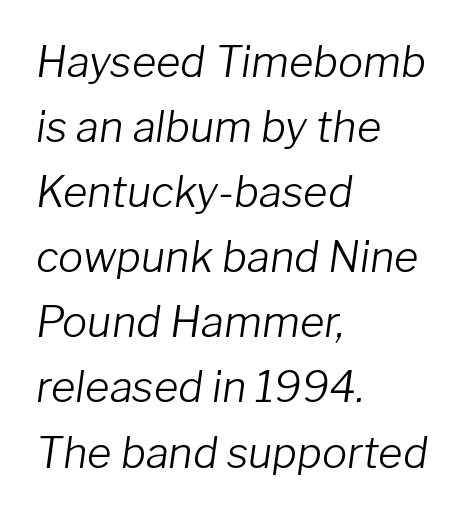
Does the copy run flush right? No — it runs flush left. You could not count columns in this text — the font is proportionally spaced. Weight: not bold — regular or lighter. Underline: absent.
